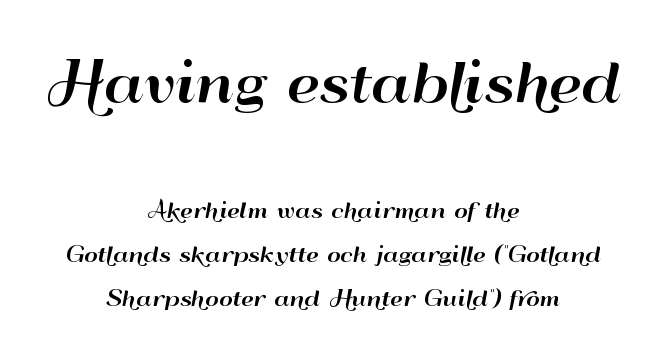
Q: Is the text italic (slanted)? A: Yes.
Q: Is the typeface a serif or a sans-serif typeface? A: Sans-serif.
Q: Is the text underlined? A: No.
Q: How is the paragraph aligned? A: Centered.
Q: Is the spacing between letters normal or unusually wide? A: Normal.
Q: Is the spacing between lines tight, normal or loose? A: Loose.
Q: Which block of text is set in a larger size, the first (top) or the second (bottom)? A: The first (top) one.
Q: Width (condensed, normal, or wide)? A: Wide.
Q: Stroke contrast? A: High.
Q: x-height? A: Small.
Q: Monospaced? A: No.
